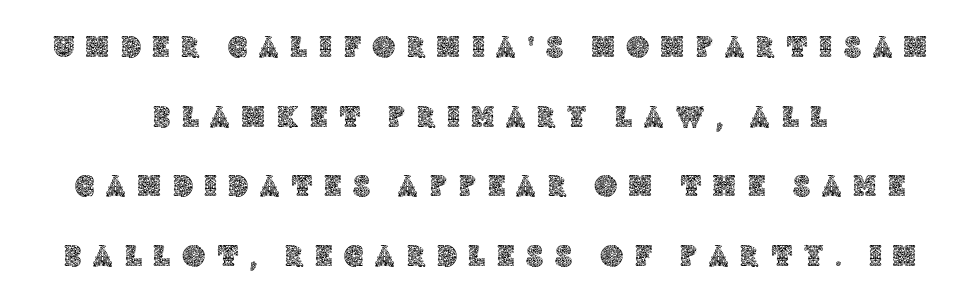
Q: Is the text italic (slanted)? A: No, it is upright.
Q: Is the text underlined? A: No.
Q: How is the paragraph aligned? A: Centered.
Q: Is the spacing between letters normal or unusually wide? A: Unusually wide.
Q: Is the spacing between lines tight, normal or loose? A: Loose.
Q: Width (condensed, normal, or wide)? A: Normal.
Q: x-height? A: Large.
Q: Monospaced? A: No.
